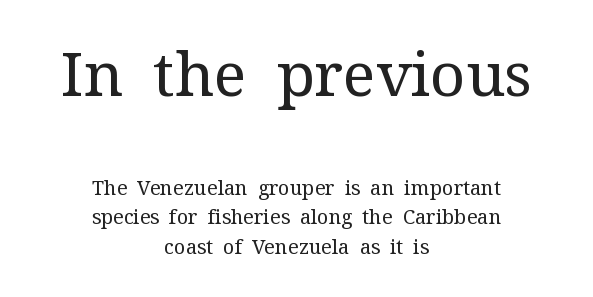
The image shows 61 px regular-weight serif type, upright; set centered, normal line spacing (1.49x), normal letter spacing, not underlined; the first (top) block is 3.05x larger; medium stroke contrast and a medium x-height.
